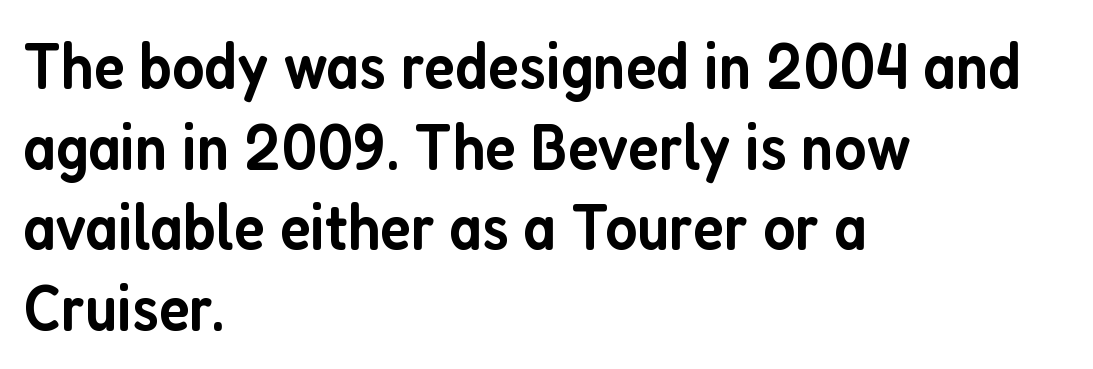
The image shows 66 px semibold, condensed sans-serif type, upright; set left-aligned, line spacing 1.22x, normal letter spacing, not underlined; low stroke contrast and a medium x-height.
